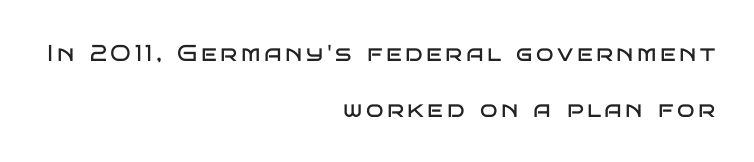
The image shows 23 px text type, upright; set right-aligned, loose line spacing (2.42x), not underlined.
